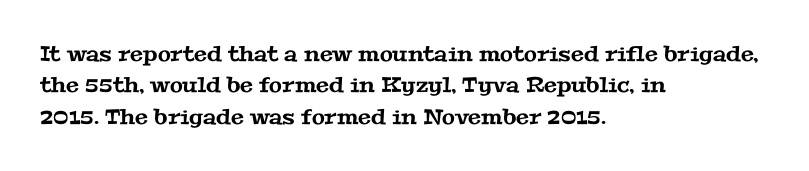
These lines keep a tight, regular rhythm from letter to letter. The rendering anchors every line to the left-hand side. Leading: standard. Clear beneath every line of the passage.
